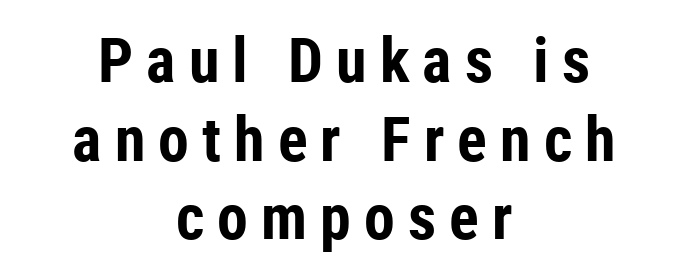
{"serif": "no", "italic": "no", "bold": "yes", "weight": "bold", "width": "condensed", "stroke_contrast": "low", "x_height": "medium", "monospaced": "no", "underline": "no", "align": "center", "line_spacing": "normal", "line_spacing_ratio": 1.27, "letter_spacing": "wide", "letter_spacing_em": 0.21, "glyph_px": 62}
